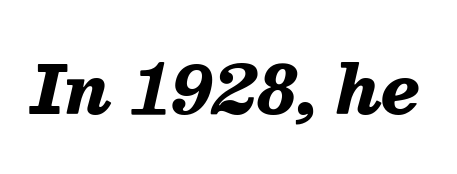
The image shows 66 px heavy type, italic (leaning right); set normal letter spacing, not underlined; medium stroke contrast and a medium x-height.
